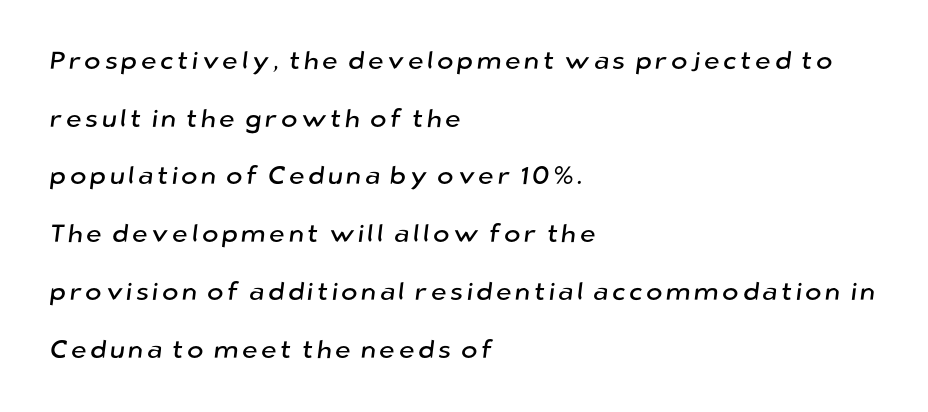
Q: Is the text underlined? A: No.
Q: How is the paragraph aligned? A: Left-aligned.
Q: Is the spacing between lines tight, normal or loose? A: Loose.
